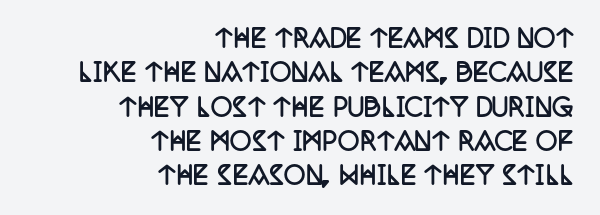
{"italic": "no", "bold": "yes", "underline": "no", "align": "right", "line_spacing": "normal", "line_spacing_ratio": 1.43, "letter_spacing": "normal", "letter_spacing_em": 0.0, "glyph_px": 24}
